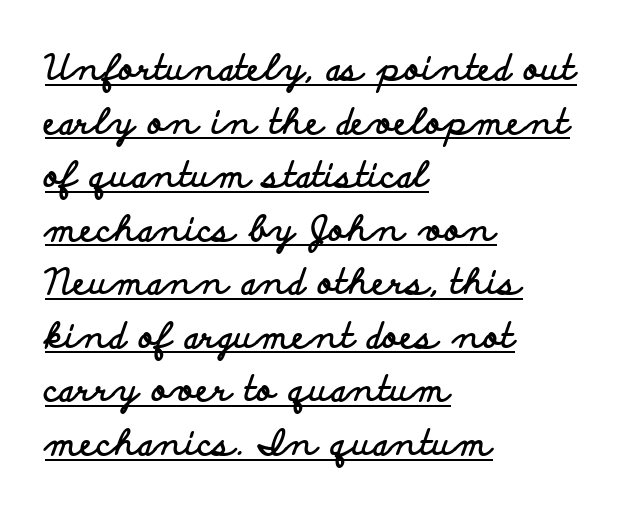
{"serif": "no", "bold": "yes", "weight": "bold", "width": "wide", "stroke_contrast": "low", "x_height": "small", "monospaced": "no", "underline": "yes", "align": "left", "line_spacing": "normal", "line_spacing_ratio": 1.53, "letter_spacing": "normal", "letter_spacing_em": 0.0, "glyph_px": 35}
